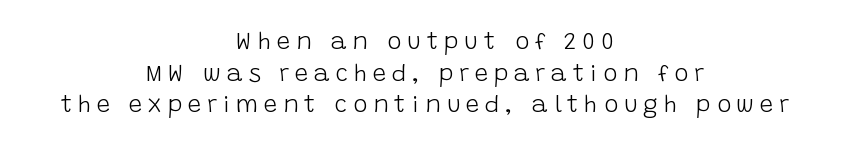
{"italic": "no", "bold": "no", "underline": "no", "align": "center", "line_spacing": "normal", "line_spacing_ratio": 1.32, "letter_spacing": "wide", "letter_spacing_em": 0.24, "glyph_px": 24}
